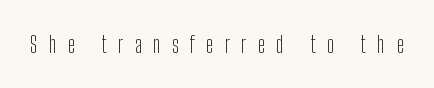
Q: Is the text bold? A: No.
Q: Is the text italic (slanted)? A: No, it is upright.
Q: Is the text underlined? A: No.
Q: Is the spacing between letters normal or unusually wide? A: Unusually wide.
